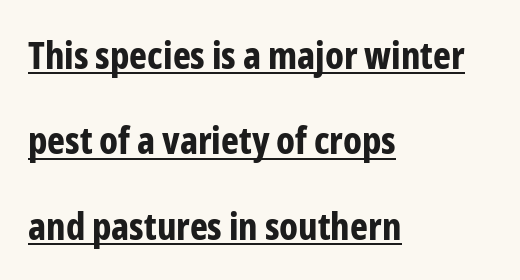
The image shows 38 px bold, condensed sans-serif type, upright; set left-aligned, loose line spacing (2.25x), normal letter spacing, underlined; low stroke contrast and a medium x-height.
